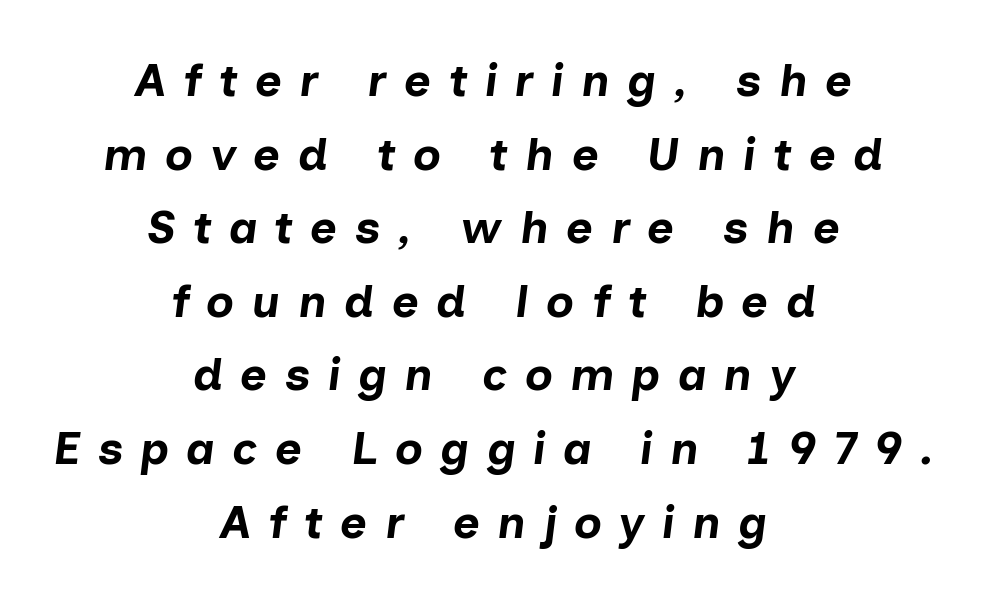
{"italic": "yes", "lean": "right", "slant_degrees": 7, "bold": "yes", "weight": "bold", "width": "normal", "stroke_contrast": "low", "x_height": "medium", "monospaced": "no", "underline": "no", "align": "center", "line_spacing": "normal", "line_spacing_ratio": 1.6, "letter_spacing": "wide", "letter_spacing_em": 0.38, "glyph_px": 46}
